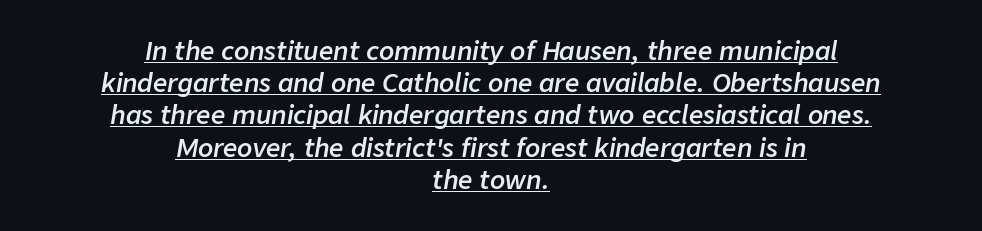
If you folded the block vertically in half, each line would mirror itself in length. The strokes are fattened partway — semibold, not bold. No extra tracking has been applied to these lines. The specimen includes a rule beneath the text block's lines.
